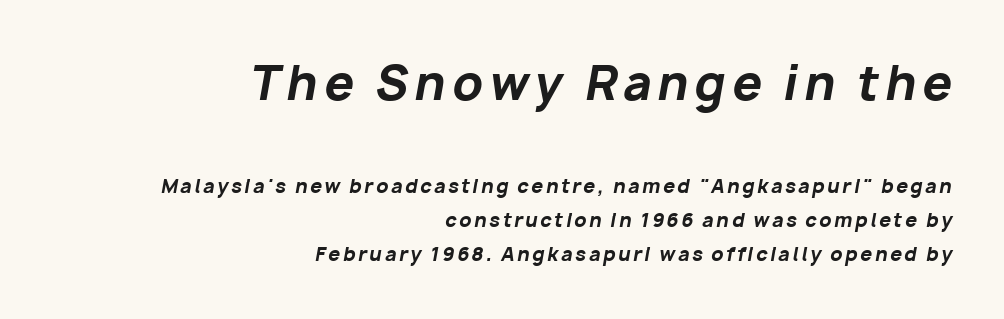
Every character sits at an angle, as italics do. The emphasis by scale lands on block number one, above. These lines are rendered in a variable-pitch font. These lines carry a lot of weight — the face is fully bold. All the whitespace from short lines collects on the left.
